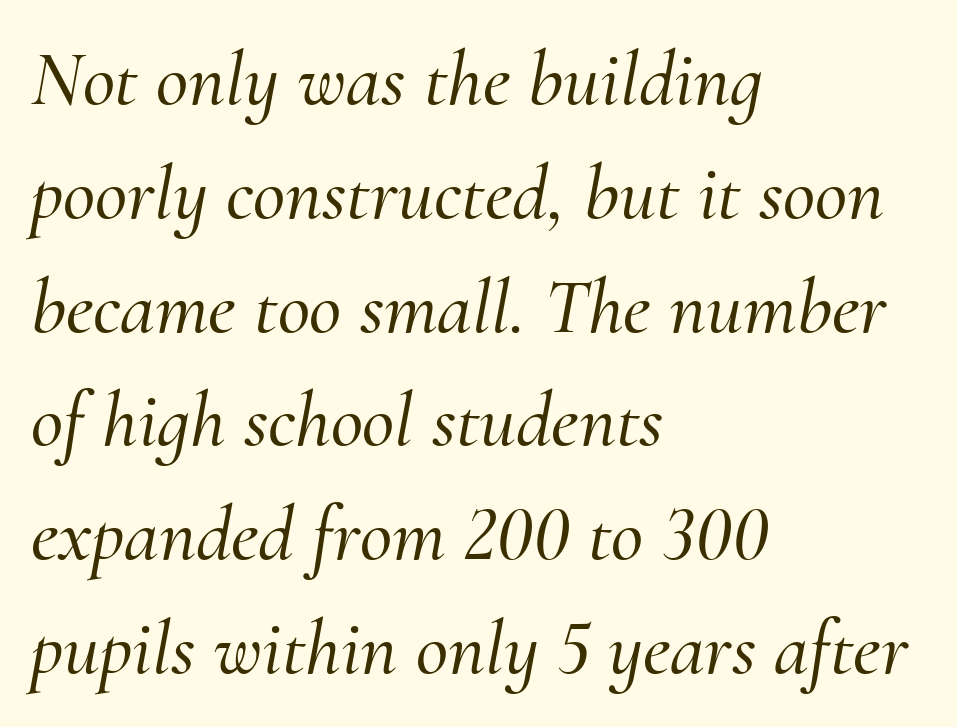
A serif font was chosen for this passage. Honestly, there is no underline to notice here at all. Do the characters align in a grid? No, the font is proportional. A student would call this left alignment; a typographer would say flush left, rag right. The glyphs look as if they've been sheared to an angle.
